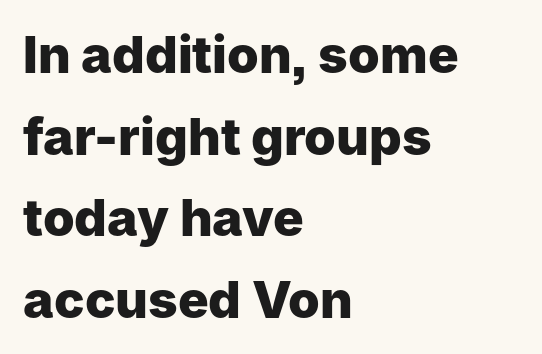
{"serif": "no", "italic": "no", "bold": "yes", "weight": "heavy", "width": "normal", "stroke_contrast": "low", "x_height": "medium", "monospaced": "no", "underline": "no", "align": "left", "line_spacing": "normal", "line_spacing_ratio": 1.6, "letter_spacing": "normal", "letter_spacing_em": 0.0, "glyph_px": 51}
